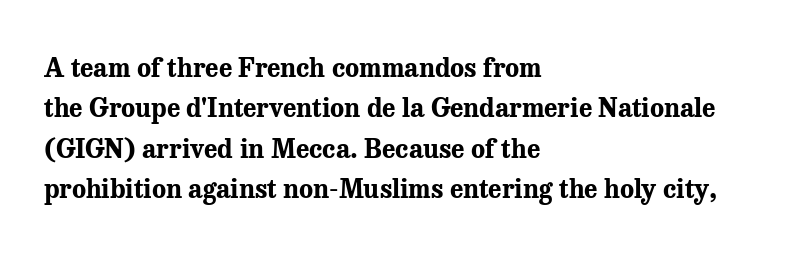
Q: Is the text bold? A: Yes.
Q: Is the text italic (slanted)? A: No, it is upright.
Q: Is the text underlined? A: No.
Q: How is the paragraph aligned? A: Left-aligned.
Q: Is the spacing between letters normal or unusually wide? A: Normal.
Q: Is the spacing between lines tight, normal or loose? A: Normal.
